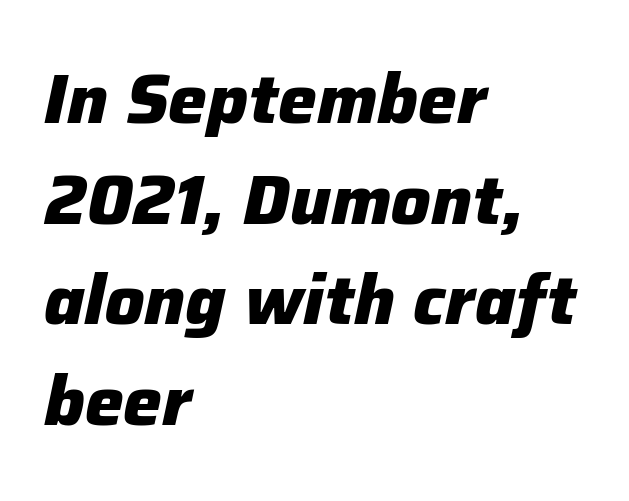
{"italic": "yes", "lean": "right", "slant_degrees": 12, "bold": "yes", "weight": "heavy", "width": "normal", "stroke_contrast": "low", "x_height": "medium", "monospaced": "no", "underline": "no", "align": "left", "line_spacing": "normal", "line_spacing_ratio": 1.46, "letter_spacing": "normal", "letter_spacing_em": 0.0, "glyph_px": 69}
